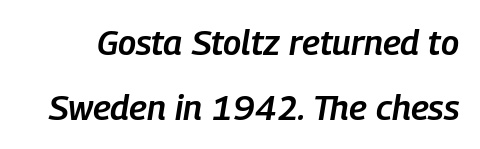
Nothing unusual about the tracking: characters are spaced as the font intends. Bare-footed words on every line. In terms of posture, this sample is oblique. Think of a printed novel: that variable character pitch is what you see here.
